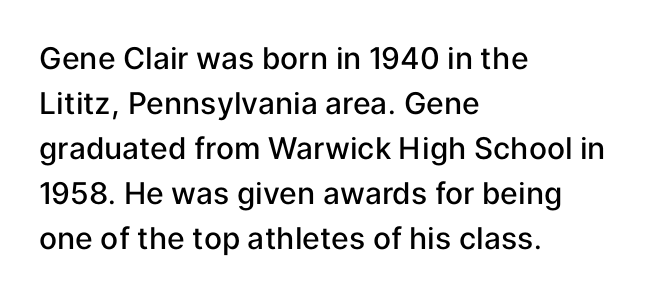
This rendering employs a face without finishing strokes, i.e., a sans-serif. The ragged edge is on the right, which tells us the setting is flush left. The passage shown has conventional tracking throughout. Reading down the column, the eye jumps a familiar distance to each next line. Do the letters lean? They stand straight. This is the in-between weight designers call semibold or demi.
